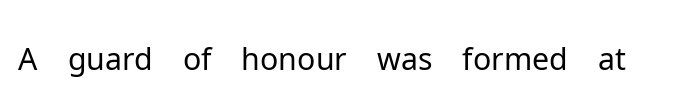
Look at the tracking — it's just the regular setting, nothing added. Proportional: the letters do not fall into vertical columns. Nothing heavy about these letters — not bold at all. The axis of the letterforms is exactly vertical.
